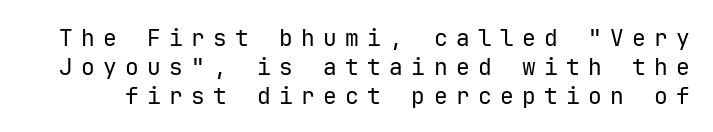
The glyphs are unaccompanied by any horizontal stroke below them. Letters have the restrained weight of plain body copy at most. Substantial extra tracking has been applied to these lines. Nope, not italic — everything's standing straight. Each new line begins a customary step beneath the previous one.
